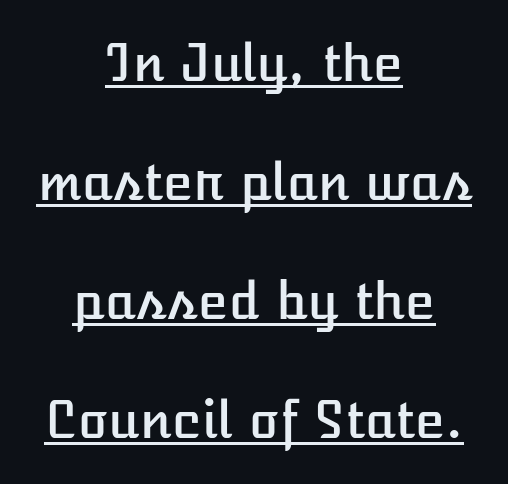
Typeset on center — no edge is straight. No extra tracking has been applied to these lines. Each letter keeps its own natural width here, so spacing adapts to shape. Is there much room between lines? Yes — plenty of vertical air separates them. Unlike italic type, these characters show no tilt at all. You can see a thin bar hugging the bottom of the glyphs.
